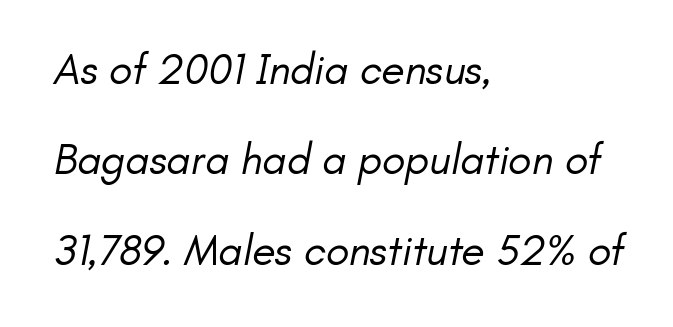
Q: Is the text bold? A: No.
Q: Is the typeface a serif or a sans-serif typeface? A: Sans-serif.
Q: Is the text underlined? A: No.
Q: How is the paragraph aligned? A: Left-aligned.
Q: Is the spacing between letters normal or unusually wide? A: Normal.
Q: Is the spacing between lines tight, normal or loose? A: Loose.
Q: Width (condensed, normal, or wide)? A: Normal.
Q: Stroke contrast? A: Low.
Q: x-height? A: Small.
Q: Monospaced? A: No.
